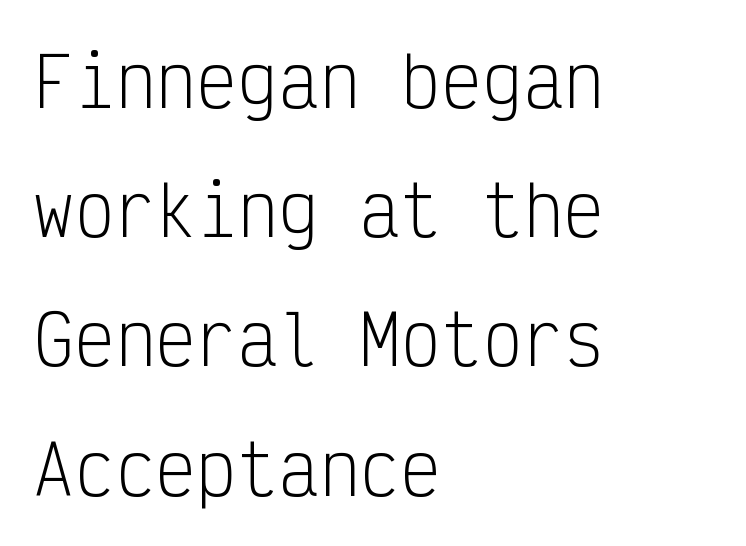
A typesetter would call this leading open, well beyond the default. Default kerning and tracking; the words read as compact shapes. Compared with a centered layout, this one pins lines to the left instead. The characters display no serif detailing; their extremities are plain. Rule under the text: the space is simply empty.
